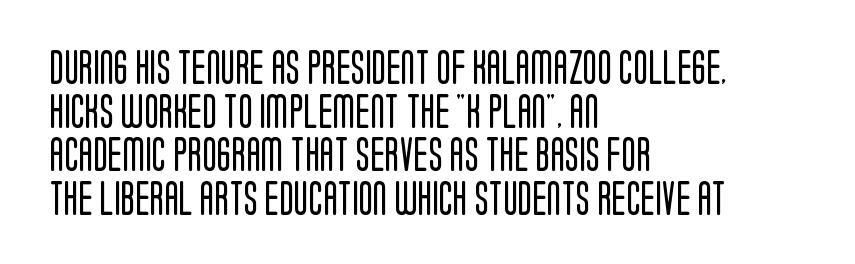
Q: Is the text bold? A: No.
Q: Is the text italic (slanted)? A: No, it is upright.
Q: Is the typeface a serif or a sans-serif typeface? A: Sans-serif.
Q: Is the text underlined? A: No.
Q: How is the paragraph aligned? A: Left-aligned.
Q: Is the spacing between letters normal or unusually wide? A: Normal.
Q: Is the spacing between lines tight, normal or loose? A: Normal.
Q: Width (condensed, normal, or wide)? A: Condensed.
Q: Stroke contrast? A: Low.
Q: x-height? A: Large.
Q: Monospaced? A: No.
